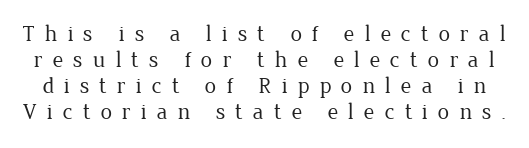
Q: Is the text bold? A: No.
Q: Is the text italic (slanted)? A: No, it is upright.
Q: Is the text underlined? A: No.
Q: Is the spacing between letters normal or unusually wide? A: Unusually wide.
Q: Is the spacing between lines tight, normal or loose? A: Tight.
